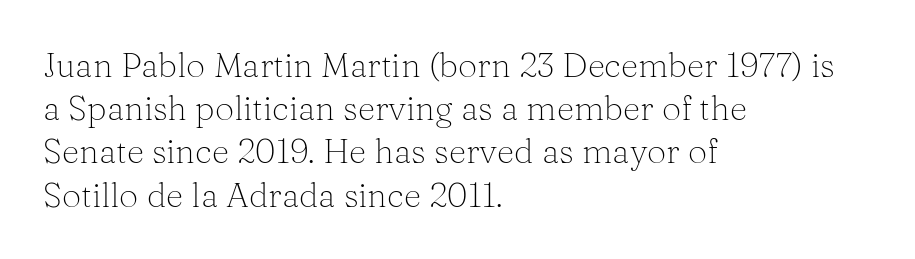
The image shows 34 px light serif type, upright; set left-aligned, normal line spacing (1.27x), normal letter spacing, not underlined; medium stroke contrast and a medium x-height.
